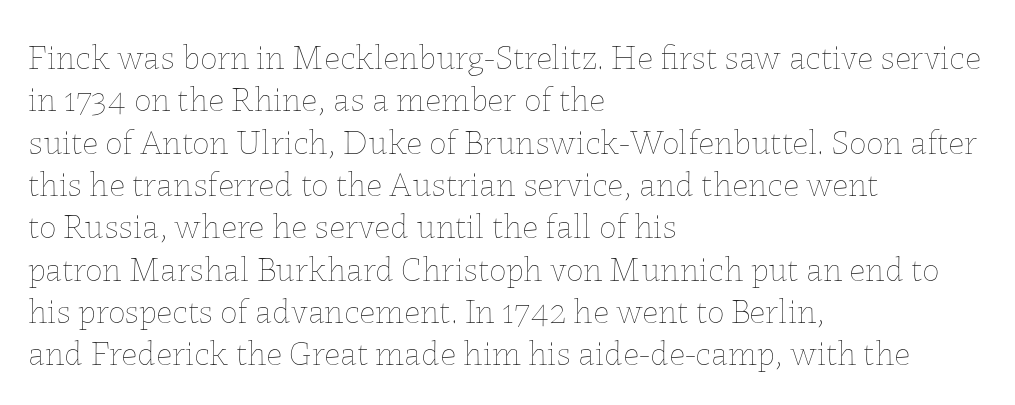
Q: Is the text bold? A: No.
Q: Is the text italic (slanted)? A: No, it is upright.
Q: Is the text underlined? A: No.
Q: How is the paragraph aligned? A: Left-aligned.
Q: Is the spacing between letters normal or unusually wide? A: Normal.
Q: Width (condensed, normal, or wide)? A: Normal.
Q: Stroke contrast? A: Low.
Q: x-height? A: Medium.
Q: Monospaced? A: No.
